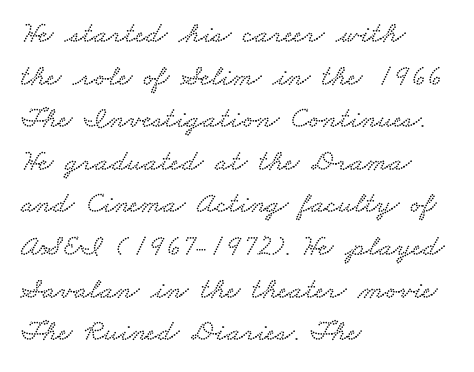
{"serif": "yes", "width": "wide", "stroke_contrast": "low", "x_height": "small", "monospaced": "no", "underline": "no", "align": "left", "line_spacing": "normal", "line_spacing_ratio": 1.42, "letter_spacing": "normal", "letter_spacing_em": 0.0, "glyph_px": 30}
